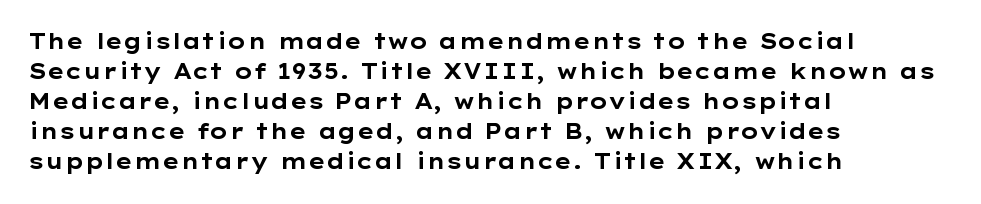
Q: Is the text bold? A: Yes.
Q: Is the text italic (slanted)? A: No, it is upright.
Q: Is the text underlined? A: No.
Q: How is the paragraph aligned? A: Left-aligned.
Q: Is the spacing between letters normal or unusually wide? A: Normal.
Q: Is the spacing between lines tight, normal or loose? A: Normal.
